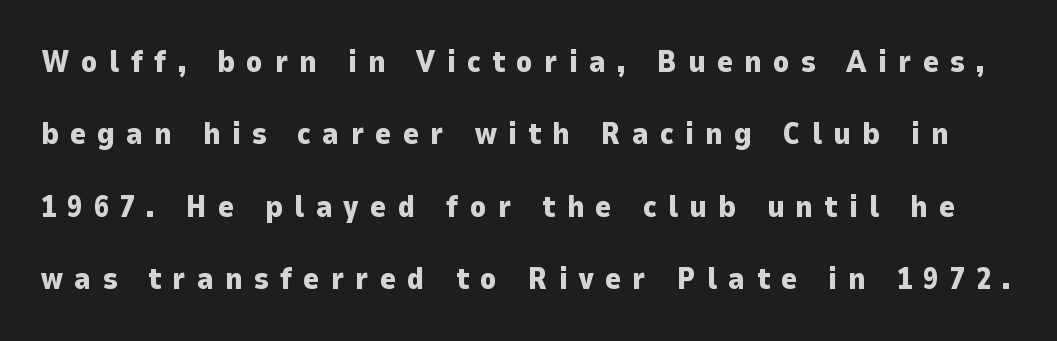
{"serif": "no", "italic": "no", "bold": "yes", "weight": "heavy", "width": "normal", "stroke_contrast": "low", "x_height": "medium", "monospaced": "no", "underline": "no", "line_spacing": "loose", "line_spacing_ratio": 2.41, "letter_spacing": "wide", "letter_spacing_em": 0.38, "glyph_px": 30}
